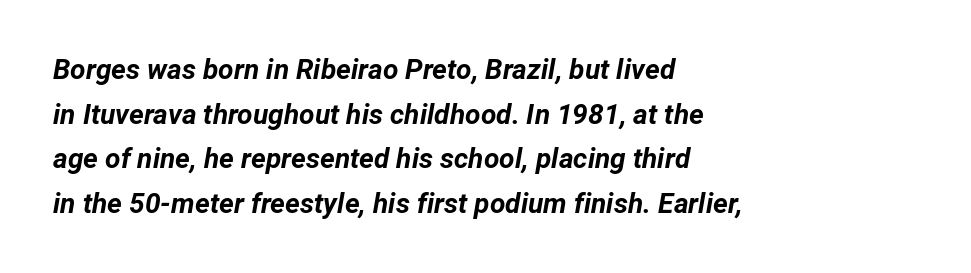
Q: Is the text bold? A: Yes.
Q: Is the text italic (slanted)? A: Yes, it leans right by about 12 degrees.
Q: Is the text underlined? A: No.
Q: How is the paragraph aligned? A: Left-aligned.
Q: Is the spacing between letters normal or unusually wide? A: Normal.
Q: Is the spacing between lines tight, normal or loose? A: Normal.
Q: Width (condensed, normal, or wide)? A: Normal.
Q: Stroke contrast? A: Low.
Q: x-height? A: Medium.
Q: Monospaced? A: No.
